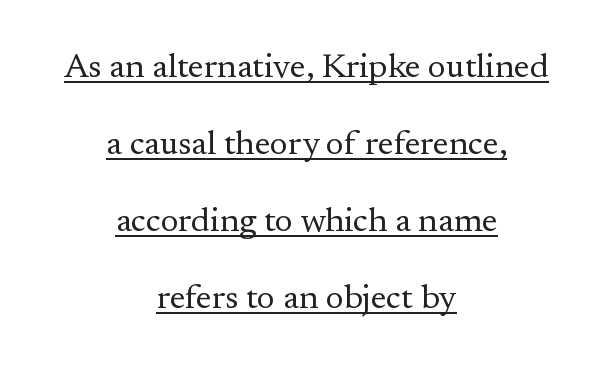
{"serif": "yes", "italic": "no", "bold": "no", "weight": "regular", "width": "normal", "stroke_contrast": "medium", "x_height": "small", "monospaced": "no", "underline": "yes", "align": "center", "line_spacing": "loose", "line_spacing_ratio": 2.26, "letter_spacing": "normal", "letter_spacing_em": 0.0, "glyph_px": 34}
